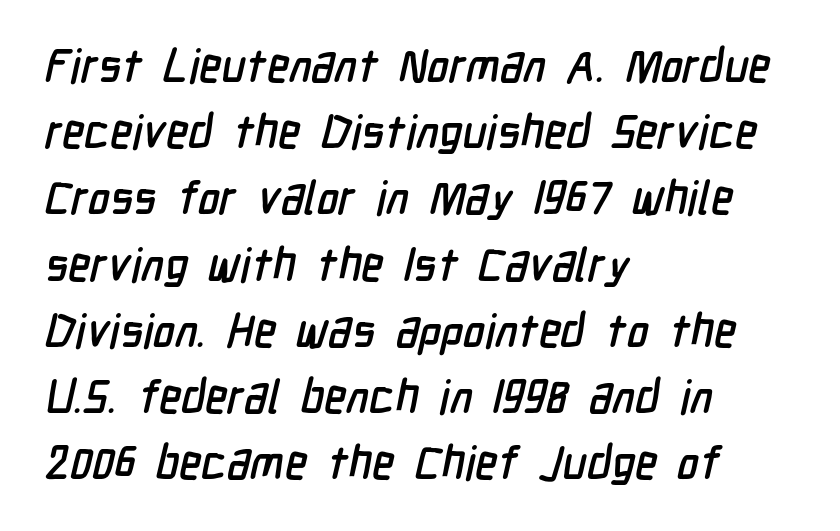
The image shows 46 px condensed sans-serif type; set left-aligned, normal line spacing (1.44x), normal letter spacing, not underlined; low stroke contrast and a medium x-height.
